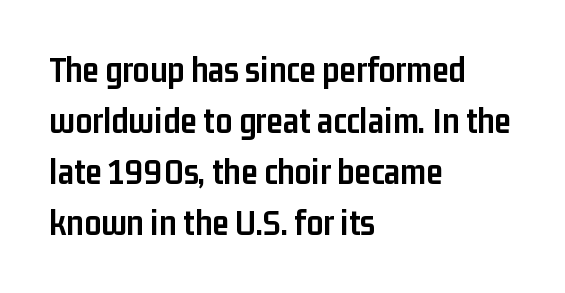
{"serif": "no", "italic": "no", "bold": "yes", "weight": "semibold", "width": "condensed", "stroke_contrast": "low", "x_height": "medium", "monospaced": "no", "underline": "no", "align": "left", "line_spacing": "normal", "line_spacing_ratio": 1.38, "letter_spacing": "normal", "letter_spacing_em": 0.0, "glyph_px": 37}
